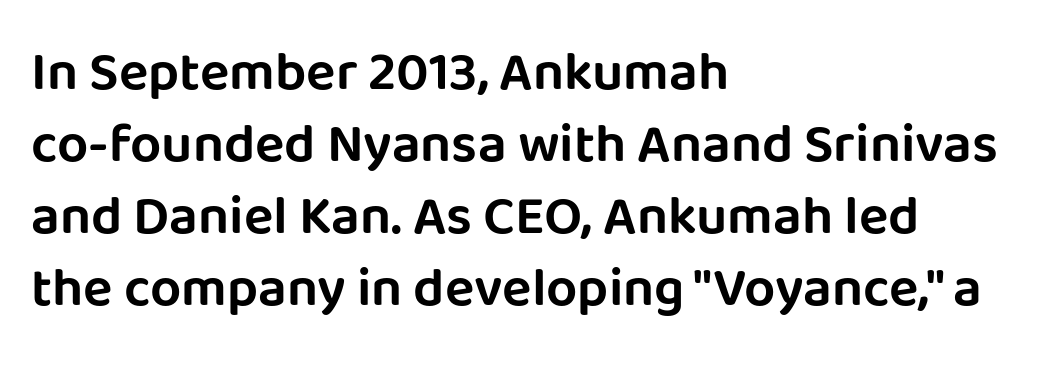
{"serif": "no", "italic": "no", "width": "normal", "stroke_contrast": "low", "x_height": "large", "monospaced": "no", "underline": "no", "align": "left", "line_spacing": "normal", "line_spacing_ratio": 1.31, "letter_spacing": "normal", "letter_spacing_em": 0.0, "glyph_px": 55}
